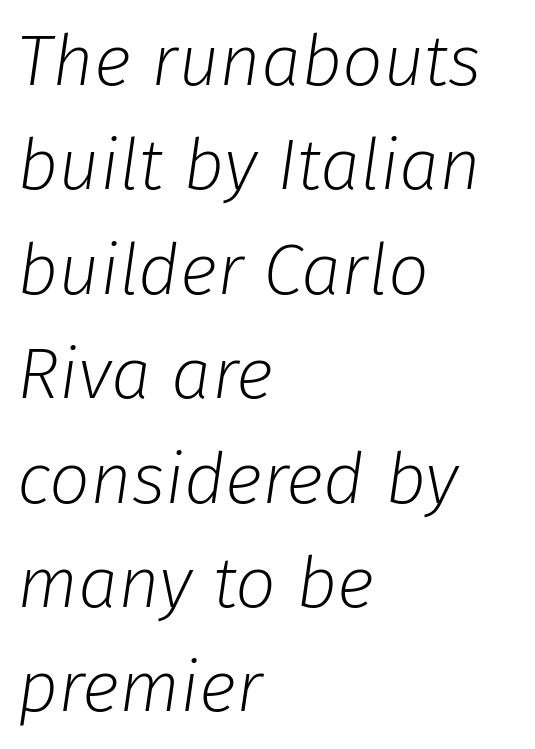
{"italic": "yes", "lean": "right", "slant_degrees": 8, "bold": "no", "weight": "light", "width": "normal", "stroke_contrast": "low", "x_height": "medium", "monospaced": "no", "underline": "no", "align": "left", "line_spacing": "normal", "line_spacing_ratio": 1.45, "letter_spacing": "normal", "letter_spacing_em": 0.0, "glyph_px": 72}
